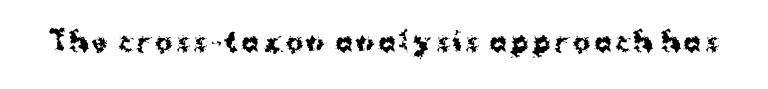
Heavy, bold letterforms. Tall strokes in this sample are plumb rather than angled. The strip under each line holds only bare page.
